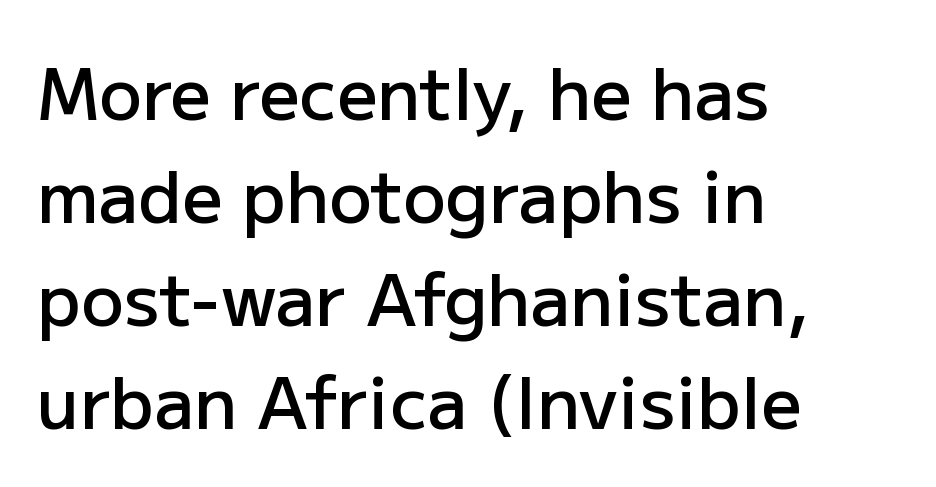
The image shows 71 px semibold sans-serif type, upright; set left-aligned, normal line spacing (1.45x), normal letter spacing, not underlined; low stroke contrast and a medium x-height.
